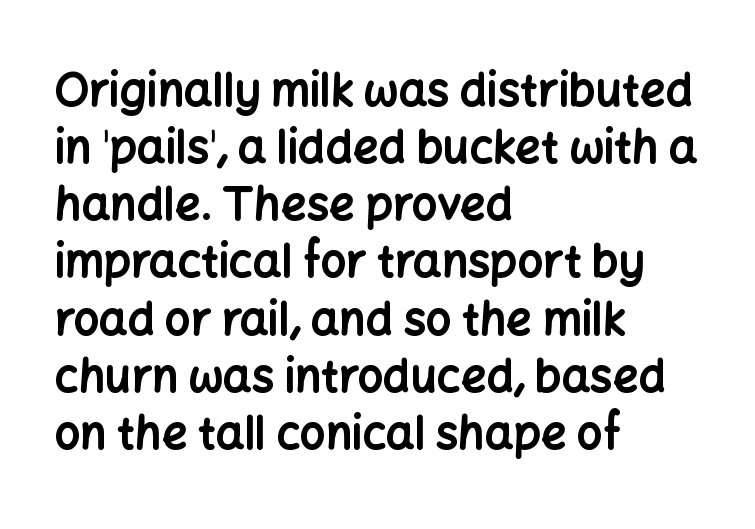
The image shows 45 px bold sans-serif type, upright; set left-aligned, normal line spacing (1.27x), normal letter spacing, not underlined; low stroke contrast and a medium x-height.
